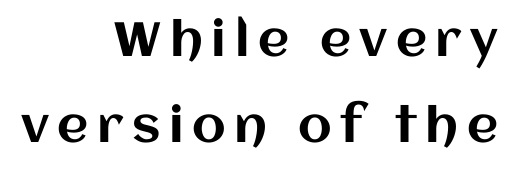
A flush-right, rag-left setting is used for this passage. Do the characters align in a grid? No, the font is proportional. Beneath every word, the page is bare. A typesetter would mark this as roman, not italic.
